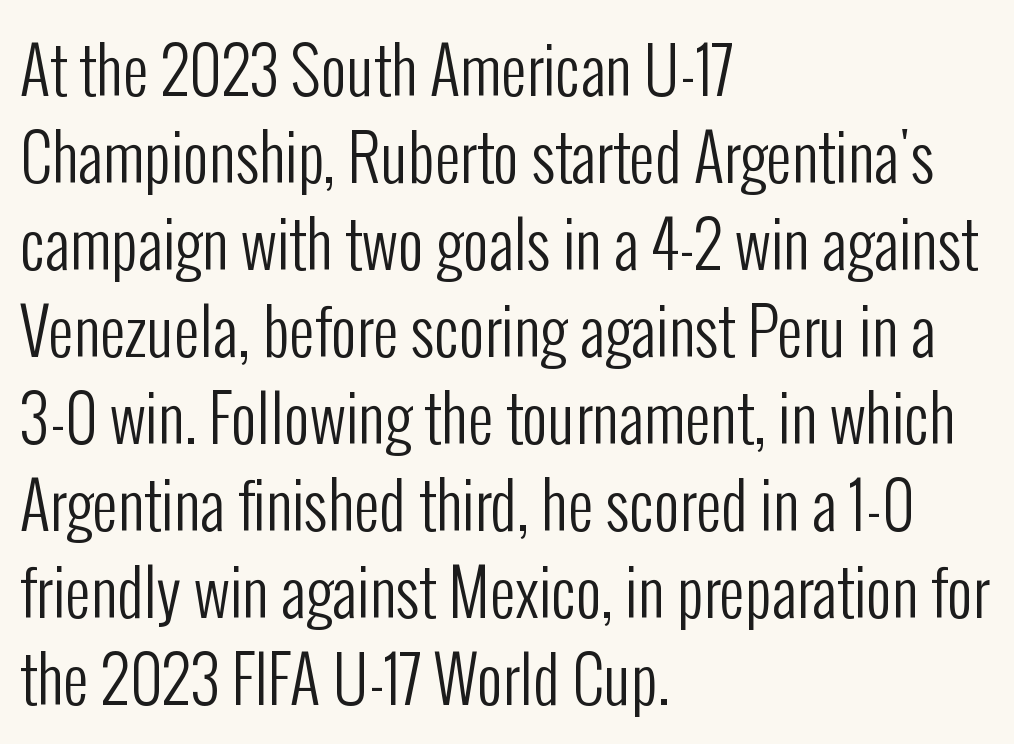
Q: Is the text bold? A: No.
Q: Is the text italic (slanted)? A: No, it is upright.
Q: Is the typeface a serif or a sans-serif typeface? A: Sans-serif.
Q: Is the text underlined? A: No.
Q: How is the paragraph aligned? A: Left-aligned.
Q: Is the spacing between letters normal or unusually wide? A: Normal.
Q: Is the spacing between lines tight, normal or loose? A: Normal.
Q: Width (condensed, normal, or wide)? A: Condensed.
Q: Stroke contrast? A: Low.
Q: x-height? A: Medium.
Q: Monospaced? A: No.
